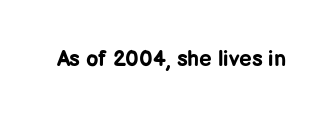
Q: Is the text bold? A: Yes.
Q: Is the text italic (slanted)? A: No, it is upright.
Q: Is the text underlined? A: No.
Q: Is the spacing between letters normal or unusually wide? A: Normal.
